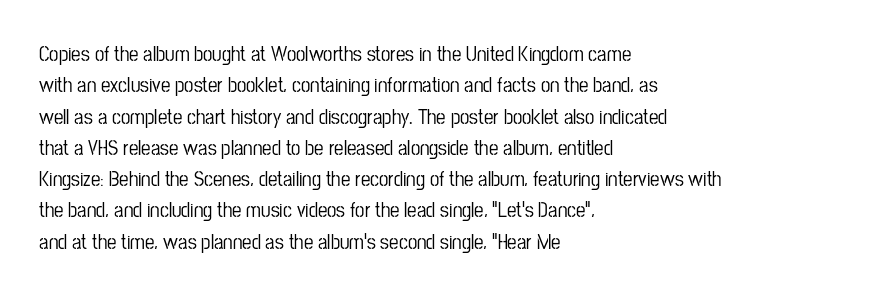
Q: Is the text italic (slanted)? A: No, it is upright.
Q: Is the text underlined? A: No.
Q: How is the paragraph aligned? A: Left-aligned.
Q: Is the spacing between letters normal or unusually wide? A: Normal.
Q: Is the spacing between lines tight, normal or loose? A: Normal.
